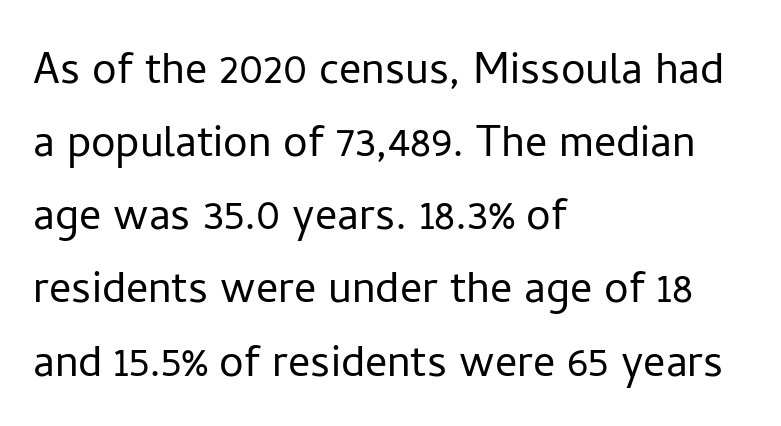
The image shows 55 px light sans-serif type, upright; set left-aligned, normal line spacing (1.33x), normal letter spacing, not underlined; low stroke contrast and a medium x-height.
